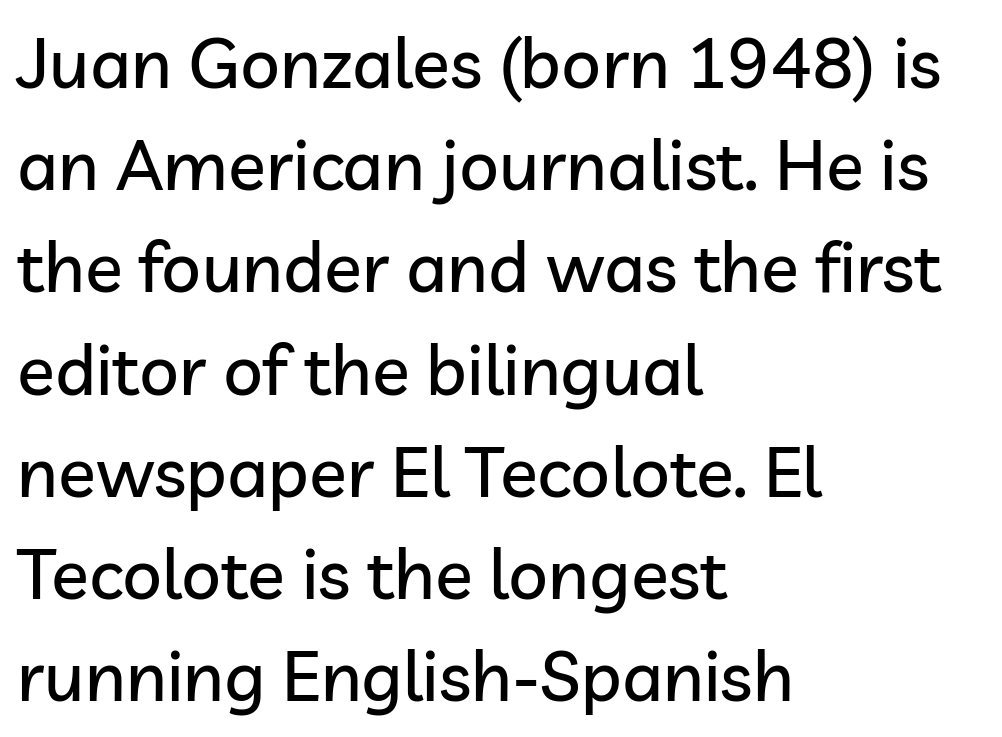
{"serif": "no", "italic": "no", "width": "normal", "stroke_contrast": "low", "x_height": "medium", "monospaced": "no", "underline": "no", "align": "left", "line_spacing": "normal", "line_spacing_ratio": 1.46, "letter_spacing": "normal", "letter_spacing_em": 0.0, "glyph_px": 70}
